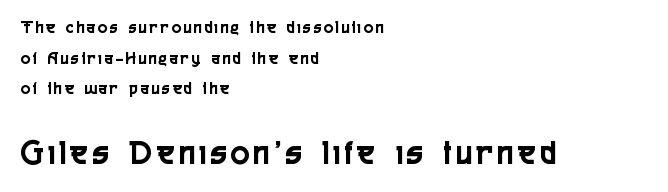
The image shows 35 px condensed sans-serif type, upright; set left-aligned, normal line spacing (1.7x), not underlined; the second (bottom) block is 1.94x larger; a medium x-height.
